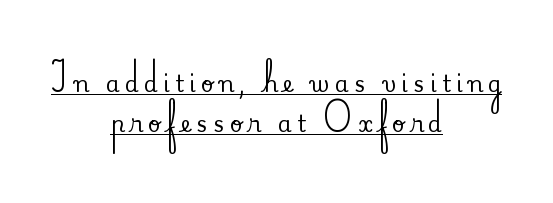
The image shows 22 px text type, upright; set centered, line spacing 1.83x, unusually wide letter spacing (+0.24 em), underlined.
